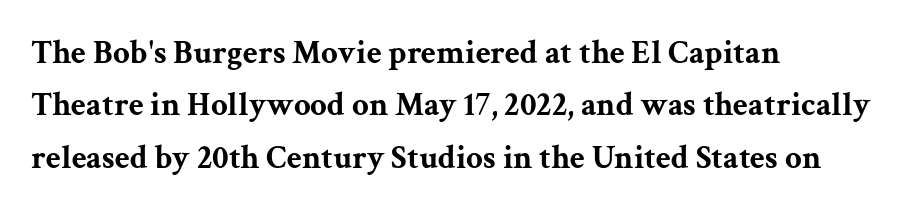
The image shows 33 px bold, wide serif type, upright; set left-aligned, normal line spacing (1.59x), normal letter spacing, not underlined; medium stroke contrast and a medium x-height.
